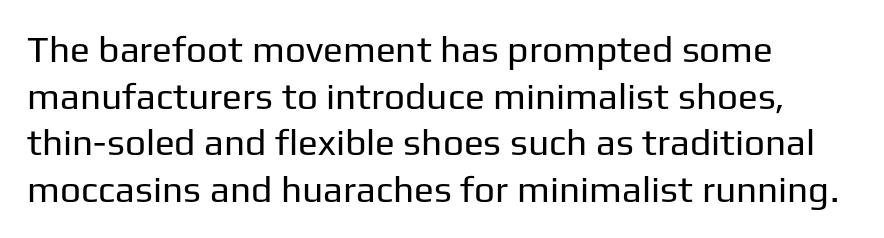
The image shows 37 px regular-weight sans-serif type, upright; set left-aligned, normal line spacing (1.26x), normal letter spacing, not underlined; low stroke contrast and a medium x-height.
